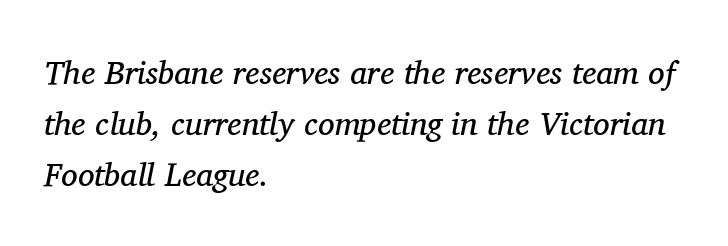
The image shows 33 px regular-weight serif type, italic (leaning right); set left-aligned, normal line spacing (1.55x), normal letter spacing, not underlined; medium stroke contrast and a medium x-height.
